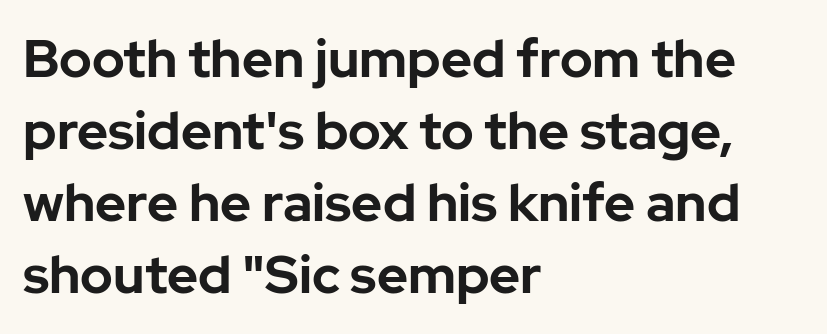
The setting favours the left margin, as ordinary paragraphs usually do. Words appear dense and cohesive because spacing is normal. Posture: upright roman. Beneath every word, the page is bare. These lines are composed in type without serifs.
